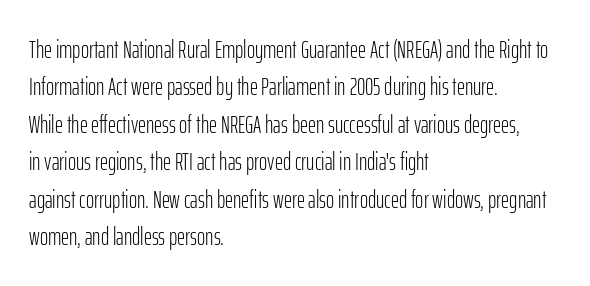
{"italic": "no", "bold": "no", "underline": "no", "align": "left", "line_spacing": "normal", "line_spacing_ratio": 1.5, "letter_spacing": "normal", "letter_spacing_em": 0.0, "glyph_px": 25}
